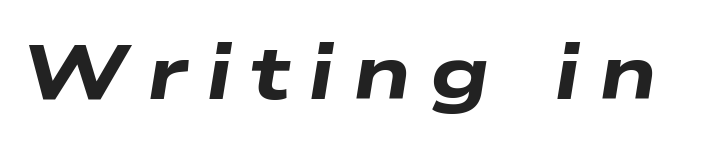
Honestly, there is no underline to notice here at all. You could not count columns in this text — the font is proportionally spaced. Short note: letters widely spaced. Compared with ordinary roman type, these characters are visibly tilted.
